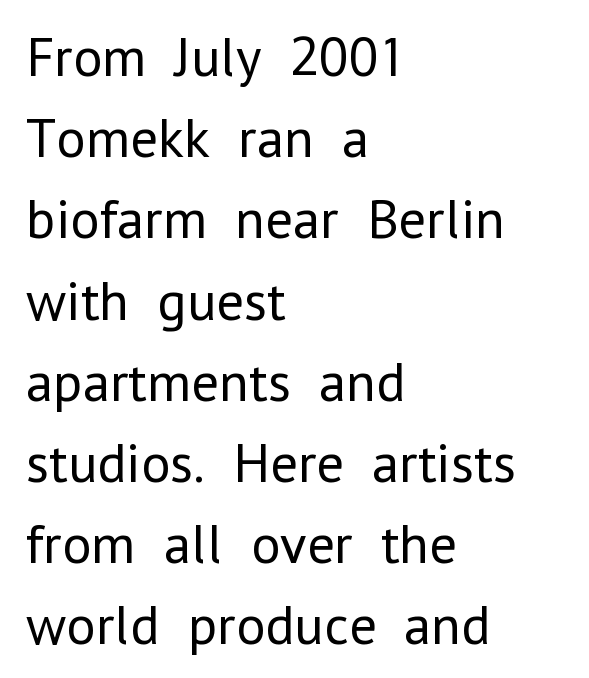
The image shows 56 px regular-weight sans-serif type, upright; set left-aligned, normal line spacing (1.45x), normal letter spacing, not underlined; low stroke contrast and a medium x-height.
